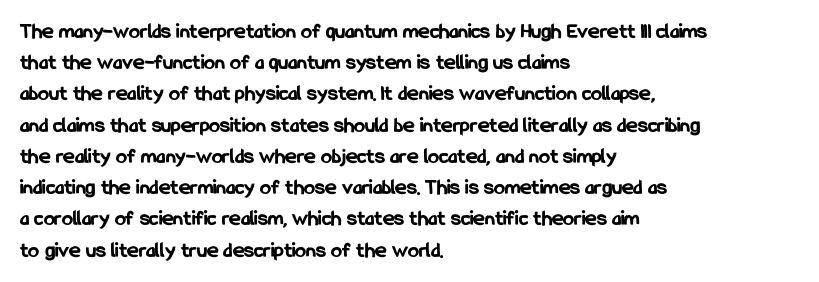
The image shows 22 px bold type, upright; set left-aligned, normal line spacing (1.42x), normal letter spacing, not underlined.
